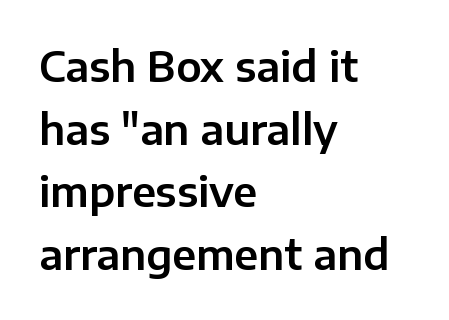
Q: Is the text italic (slanted)? A: No, it is upright.
Q: Is the typeface a serif or a sans-serif typeface? A: Sans-serif.
Q: Is the text underlined? A: No.
Q: How is the paragraph aligned? A: Left-aligned.
Q: Is the spacing between letters normal or unusually wide? A: Normal.
Q: Is the spacing between lines tight, normal or loose? A: Normal.
Q: Width (condensed, normal, or wide)? A: Normal.
Q: Stroke contrast? A: Low.
Q: x-height? A: Medium.
Q: Monospaced? A: No.
